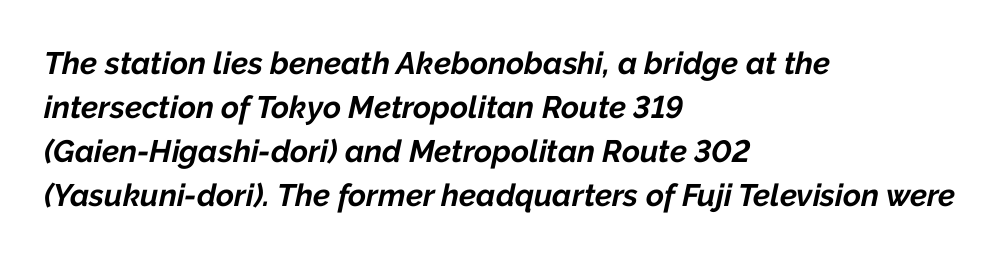
The image shows 31 px bold type, italic (leaning right); set left-aligned, normal line spacing (1.42x), normal letter spacing, not underlined; low stroke contrast and a medium x-height.
